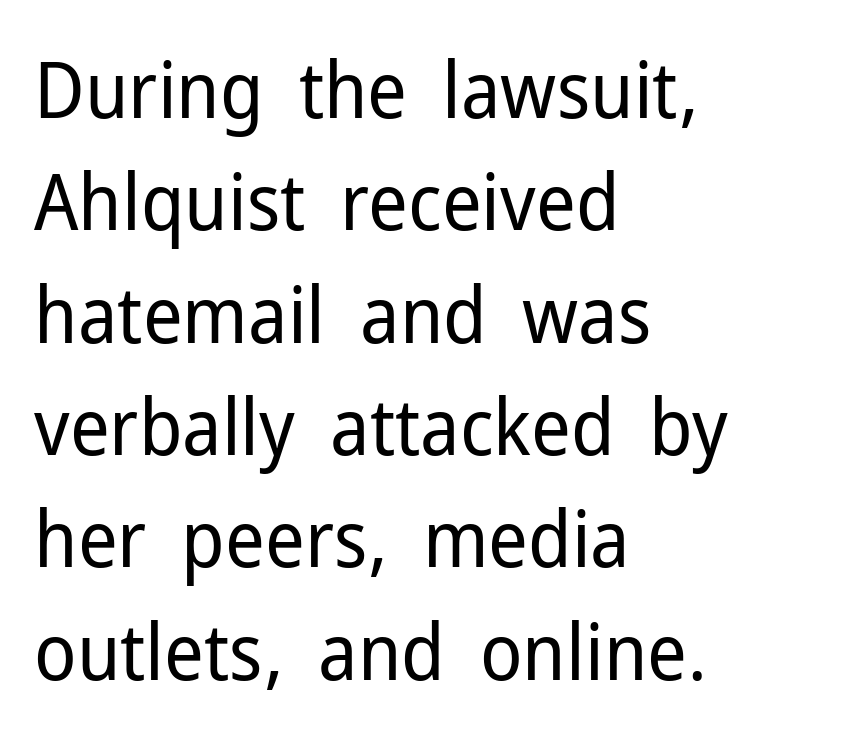
Q: Is the text bold? A: No.
Q: Is the text italic (slanted)? A: No, it is upright.
Q: Is the typeface a serif or a sans-serif typeface? A: Sans-serif.
Q: Is the text underlined? A: No.
Q: How is the paragraph aligned? A: Left-aligned.
Q: Is the spacing between letters normal or unusually wide? A: Normal.
Q: Is the spacing between lines tight, normal or loose? A: Normal.
Q: Width (condensed, normal, or wide)? A: Normal.
Q: Stroke contrast? A: Low.
Q: x-height? A: Medium.
Q: Monospaced? A: No.
